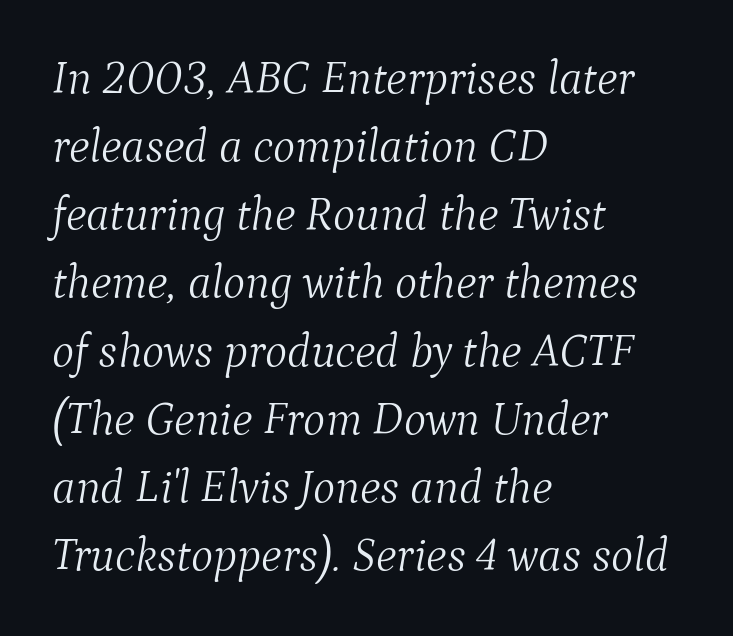
The image shows 47 px light serif type, italic (leaning right); set left-aligned, normal line spacing (1.45x), normal letter spacing, not underlined; medium stroke contrast and a medium x-height.
